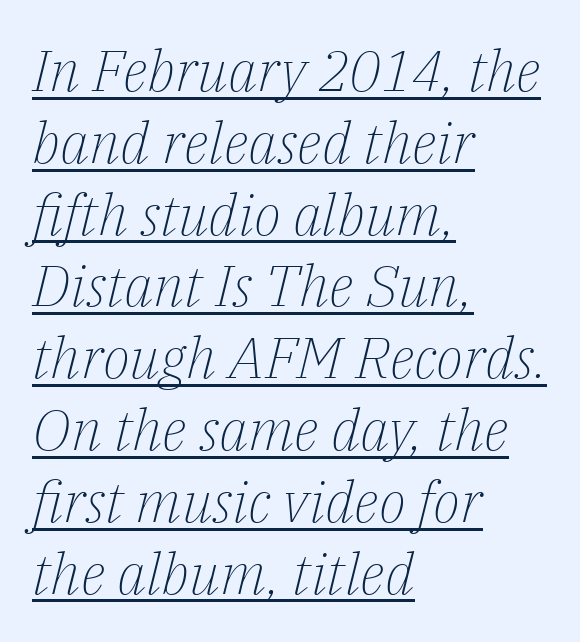
The image shows 57 px light serif type, italic (leaning right); set left-aligned, normal line spacing (1.26x), normal letter spacing, underlined; low stroke contrast and a medium x-height.
